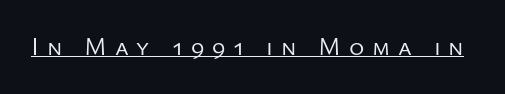
Weight: in the light-to-regular range. Notice how the stems are strictly vertical — no italics here. Characters follow at a spacing far wider than the type designer built in. Looks like someone drew a line under every word here.
